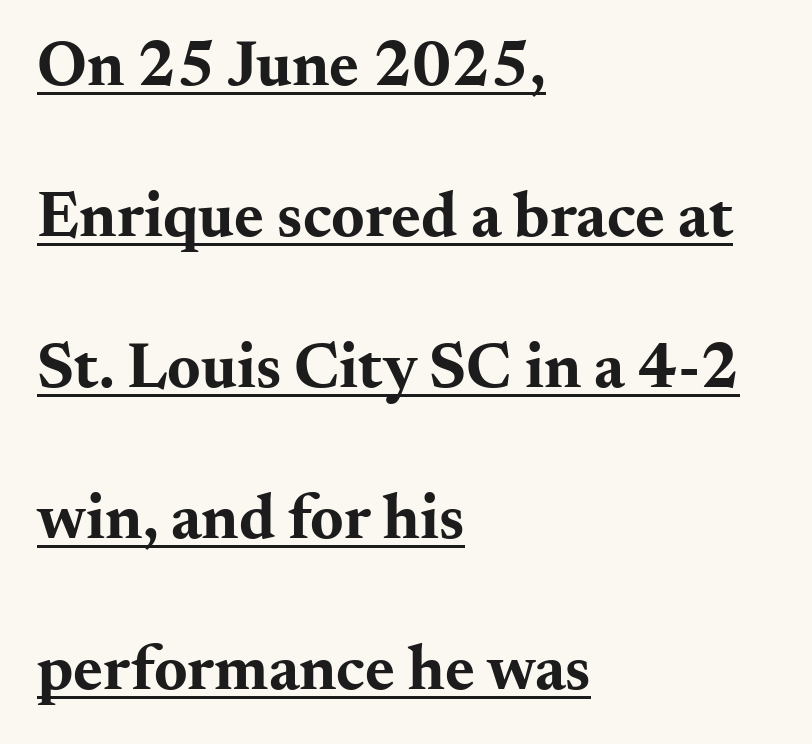
{"serif": "yes", "italic": "no", "bold": "yes", "weight": "bold", "width": "wide", "stroke_contrast": "medium", "x_height": "small", "monospaced": "no", "underline": "yes", "align": "left", "line_spacing": "loose", "line_spacing_ratio": 2.36, "letter_spacing": "normal", "letter_spacing_em": 0.0, "glyph_px": 64}
